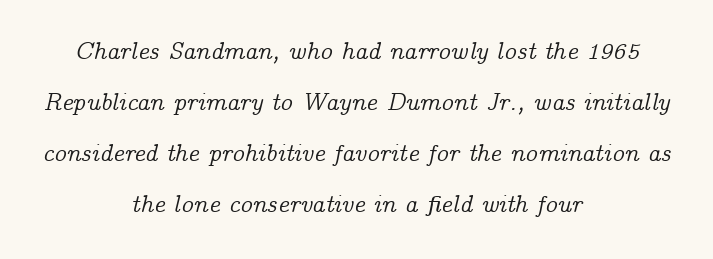
The space beneath each line is pristine and unruled. The passage shown leans; its letterforms are oblique. Leading is clearly above the norm, producing a sparse column. Students, note that the glyphs here touch the page at normal intervals.
